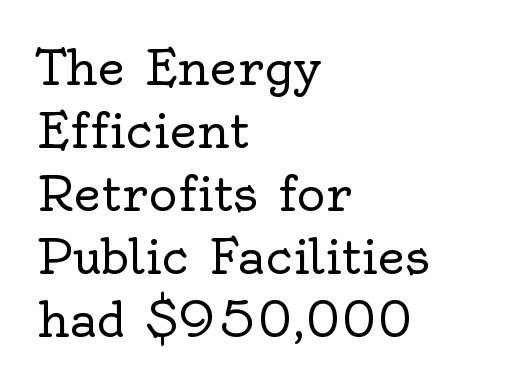
Q: Is the text bold? A: No.
Q: Is the text italic (slanted)? A: No, it is upright.
Q: Is the typeface a serif or a sans-serif typeface? A: Serif.
Q: Is the text underlined? A: No.
Q: How is the paragraph aligned? A: Left-aligned.
Q: Is the spacing between letters normal or unusually wide? A: Normal.
Q: Is the spacing between lines tight, normal or loose? A: Normal.
Q: Width (condensed, normal, or wide)? A: Normal.
Q: x-height? A: Small.
Q: Monospaced? A: No.
